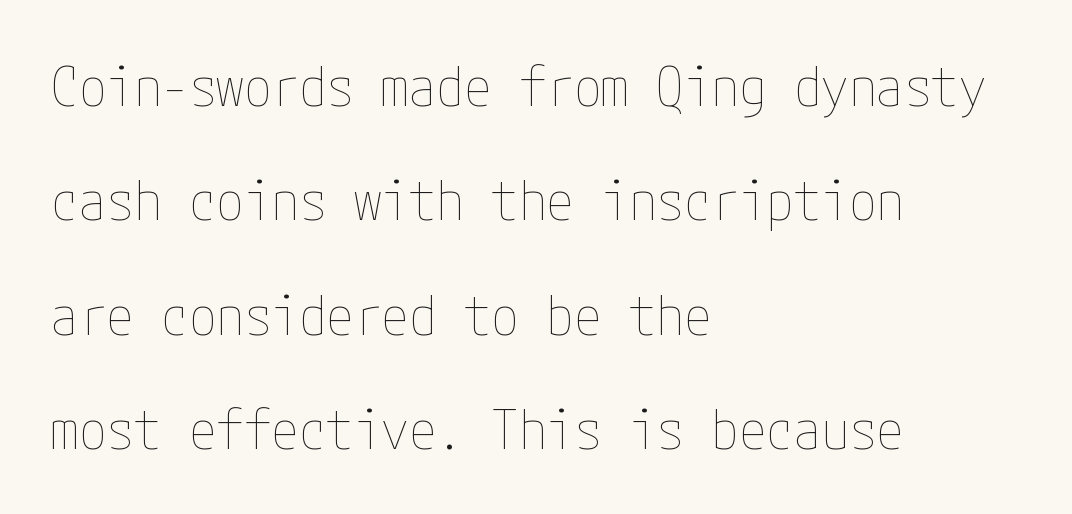
The image shows 55 px thin, condensed type, upright; set left-aligned, loose line spacing (2.08x), normal letter spacing, not underlined; low stroke contrast and a medium x-height.
